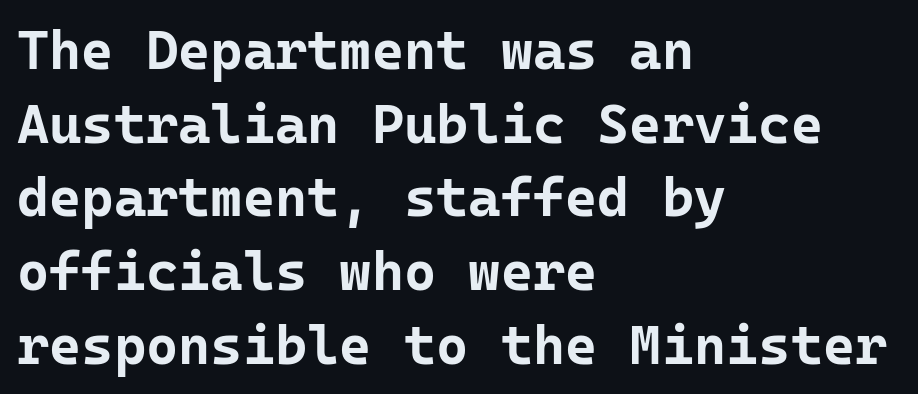
{"serif": "no", "italic": "no", "bold": "yes", "weight": "bold", "width": "normal", "stroke_contrast": "low", "x_height": "medium", "monospaced": "yes", "underline": "no", "align": "left", "line_spacing": "normal", "line_spacing_ratio": 1.34, "letter_spacing": "normal", "letter_spacing_em": 0.0, "glyph_px": 55}
